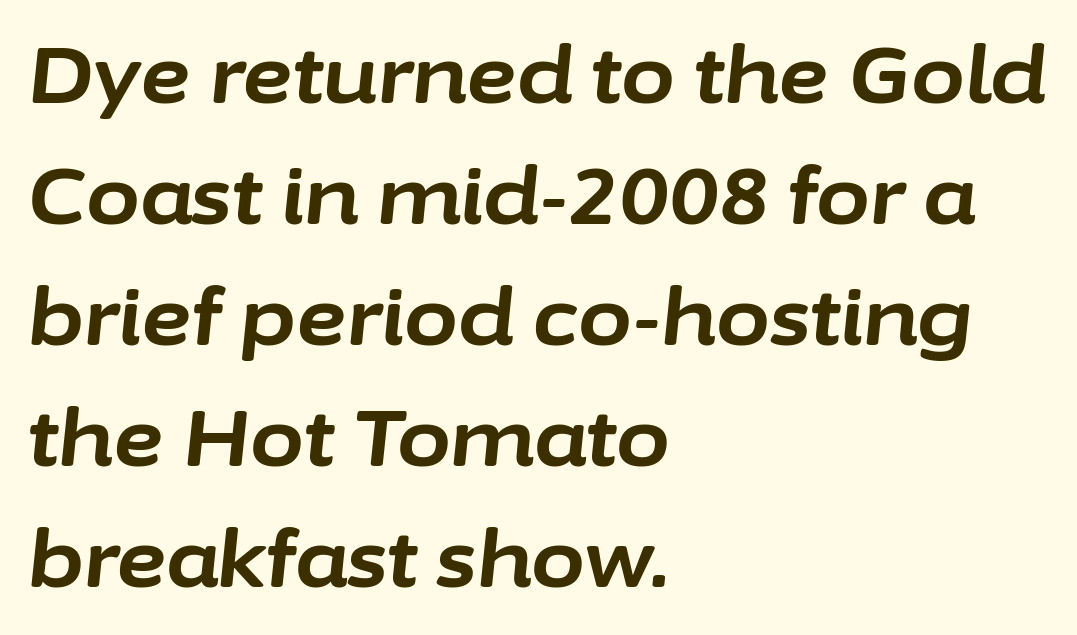
{"italic": "yes", "lean": "right", "slant_degrees": 6, "bold": "yes", "weight": "bold", "width": "normal", "stroke_contrast": "low", "x_height": "medium", "monospaced": "no", "underline": "no", "align": "left", "line_spacing": "normal", "line_spacing_ratio": 1.55, "letter_spacing": "normal", "letter_spacing_em": 0.0, "glyph_px": 78}
